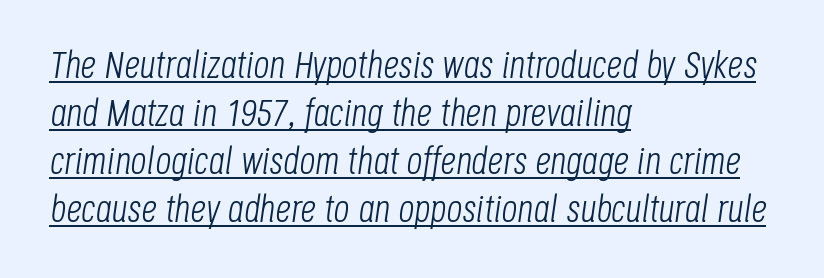
Q: Is the text bold? A: No.
Q: Is the text italic (slanted)? A: Yes, it leans right by about 8 degrees.
Q: Is the text underlined? A: Yes.
Q: How is the paragraph aligned? A: Left-aligned.
Q: Is the spacing between letters normal or unusually wide? A: Normal.
Q: Width (condensed, normal, or wide)? A: Condensed.
Q: Stroke contrast? A: Low.
Q: x-height? A: Large.
Q: Monospaced? A: No.
